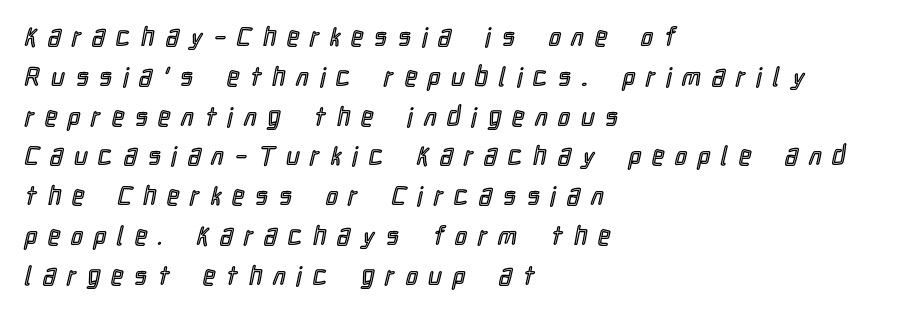
Q: Is the text italic (slanted)? A: Yes.
Q: Is the text underlined? A: No.
Q: How is the paragraph aligned? A: Left-aligned.
Q: Is the spacing between letters normal or unusually wide? A: Unusually wide.
Q: Is the spacing between lines tight, normal or loose? A: Normal.
